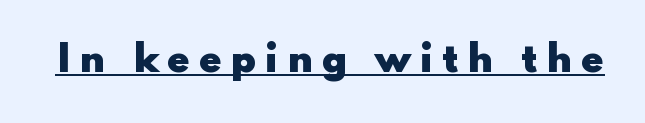
This sample uses an upright cut, with every glyph sitting square on the baseline. Nope, no serifs anywhere on these letters. Quick note: underline on. Does extra space separate the letters? Yes, quite a lot of it. Looks like regular typesetting: each glyph gets only the width it needs. The face used here has the dense, thick strokes of a bold.
